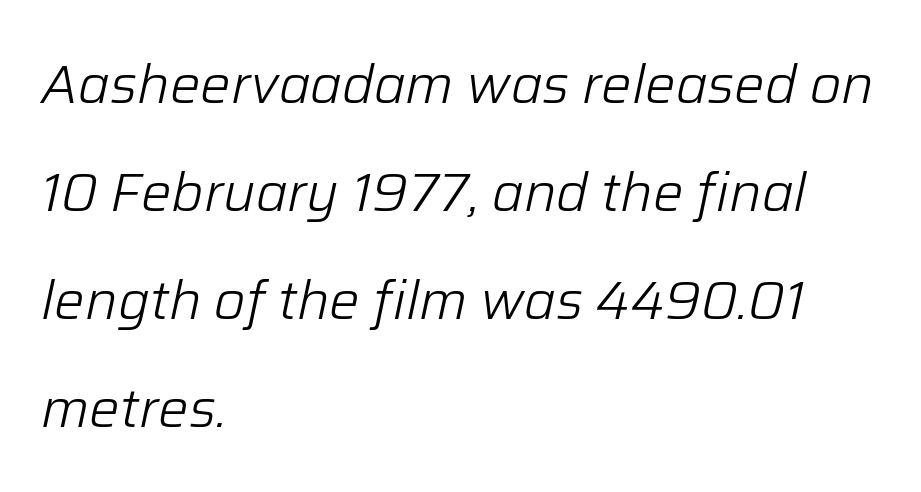
{"italic": "yes", "lean": "right", "slant_degrees": 12, "bold": "no", "weight": "light", "width": "normal", "stroke_contrast": "low", "x_height": "medium", "monospaced": "no", "underline": "no", "align": "left", "line_spacing": "loose", "line_spacing_ratio": 2.0, "letter_spacing": "normal", "letter_spacing_em": 0.0, "glyph_px": 54}
